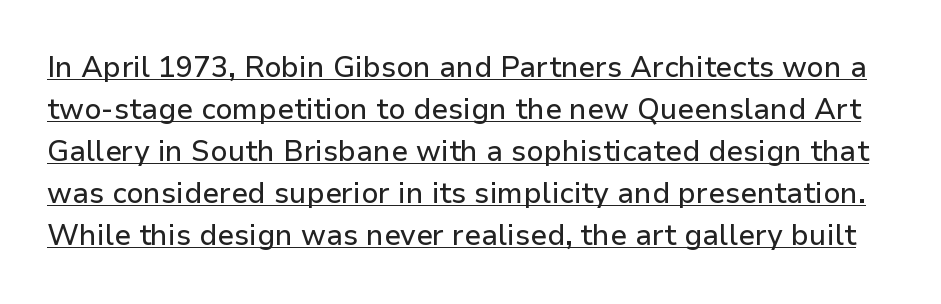
Q: Is the text italic (slanted)? A: No, it is upright.
Q: Is the typeface a serif or a sans-serif typeface? A: Sans-serif.
Q: Is the text underlined? A: Yes.
Q: Is the spacing between letters normal or unusually wide? A: Normal.
Q: Is the spacing between lines tight, normal or loose? A: Normal.
Q: Width (condensed, normal, or wide)? A: Normal.
Q: Stroke contrast? A: Low.
Q: x-height? A: Medium.
Q: Monospaced? A: No.
